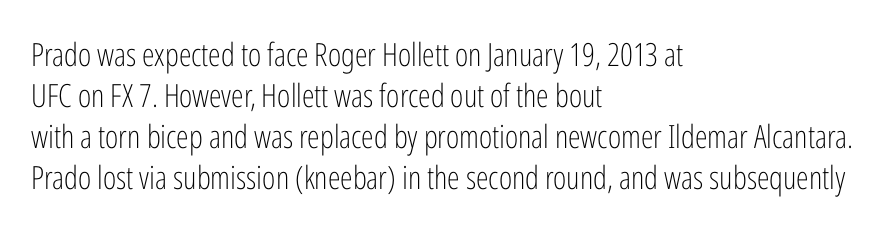
{"serif": "no", "italic": "no", "bold": "no", "weight": "light", "width": "condensed", "stroke_contrast": "low", "x_height": "medium", "monospaced": "no", "underline": "no", "align": "left", "line_spacing": "normal", "line_spacing_ratio": 1.28, "letter_spacing": "normal", "letter_spacing_em": 0.0, "glyph_px": 32}
